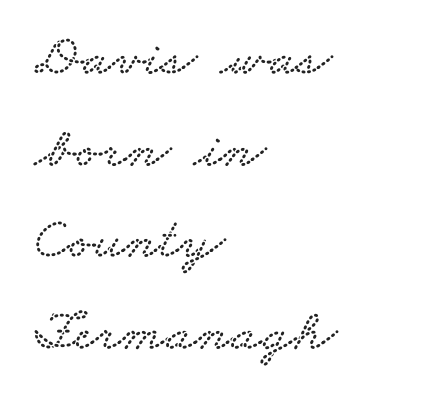
{"serif": "yes", "width": "wide", "stroke_contrast": "low", "x_height": "small", "monospaced": "no", "underline": "no", "align": "left", "line_spacing": "normal", "line_spacing_ratio": 1.58, "letter_spacing": "normal", "letter_spacing_em": 0.0, "glyph_px": 58}
